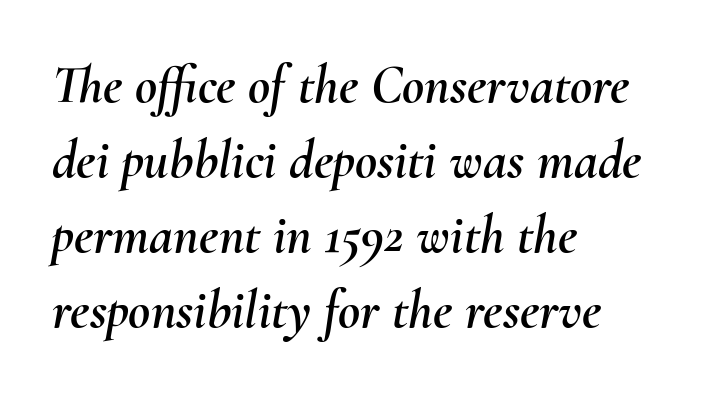
{"italic": "yes", "lean": "right", "slant_degrees": 10, "width": "normal", "stroke_contrast": "medium", "x_height": "small", "monospaced": "no", "underline": "no", "align": "left", "line_spacing": "normal", "line_spacing_ratio": 1.39, "letter_spacing": "normal", "letter_spacing_em": 0.0, "glyph_px": 54}
